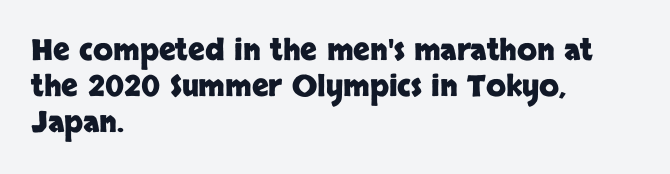
{"serif": "no", "italic": "no", "bold": "yes", "weight": "heavy", "width": "normal", "stroke_contrast": "low", "x_height": "large", "monospaced": "no", "underline": "no", "align": "left", "line_spacing_ratio": 1.24, "letter_spacing": "normal", "letter_spacing_em": 0.0, "glyph_px": 29}
